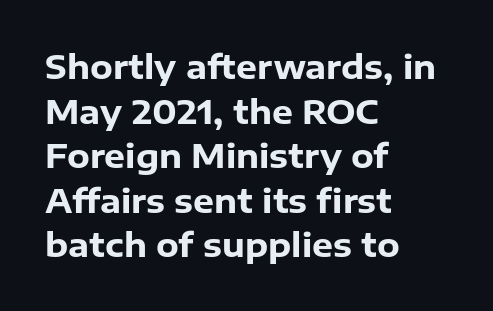
The image shows 33 px heavy sans-serif type, upright; set left-aligned, normal line spacing (1.35x), normal letter spacing, not underlined; low stroke contrast and a medium x-height.
